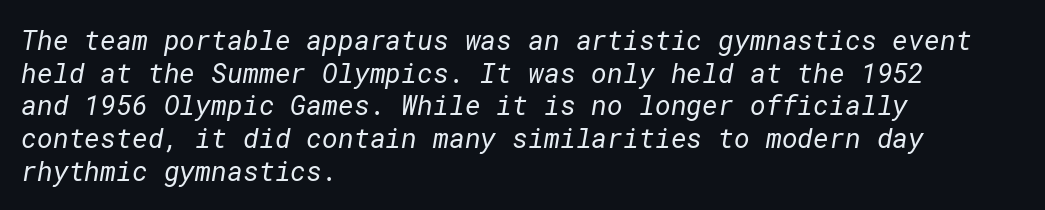
The image shows 27 px text type; set left-aligned, line spacing 1.21x, normal letter spacing, not underlined.
